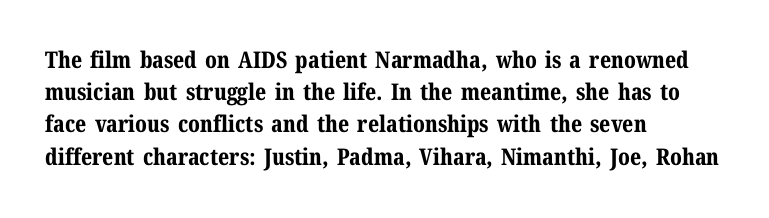
The image shows 23 px bold type, upright; set left-aligned, normal line spacing (1.4x), normal letter spacing, not underlined.
